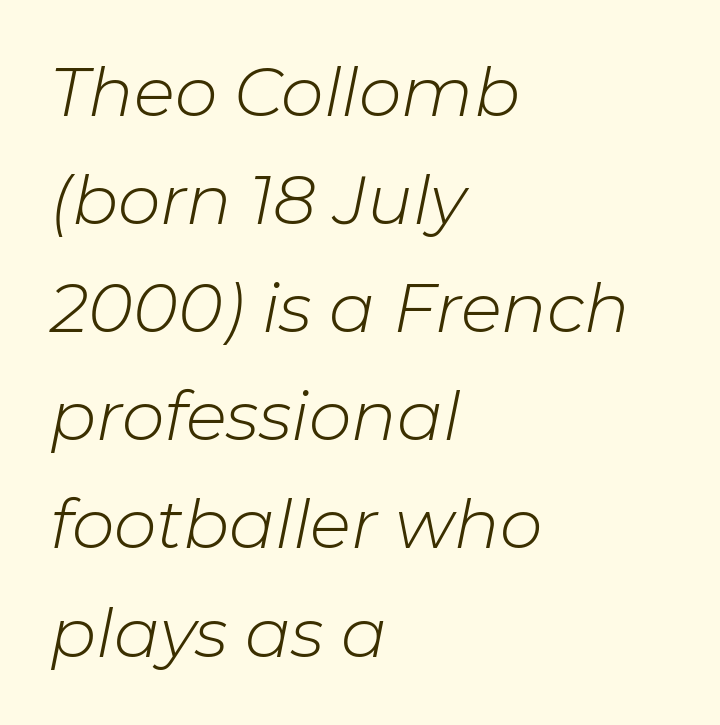
The image shows 68 px light type, italic (leaning right); set left-aligned, normal line spacing (1.59x), normal letter spacing, not underlined; low stroke contrast and a medium x-height.
